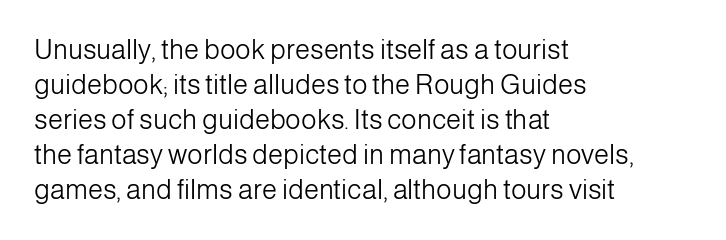
Style check: upright. Plain, unruled lines of type. The paragraph has a hard left edge and a soft right edge. This rendering leaves character spacing at its baseline value. A typesetter would call this leading conventional body-copy spacing. These glyphs show unthickened strokes, regular width or finer.
